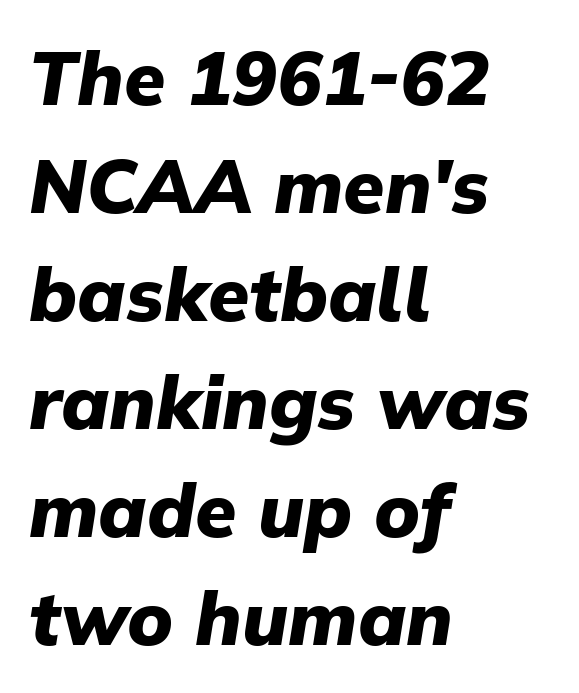
You can tell it's italic because the verticals aren't actually vertical. The specimen omits any rule beneath the text block's lines. The paragraph has a hard left edge and a soft right edge. The horizontal fit of the characters is conventional and even. The rendering uses natural spacing where letterforms have individual widths. A typesetter would call this leading conventional body-copy spacing.
